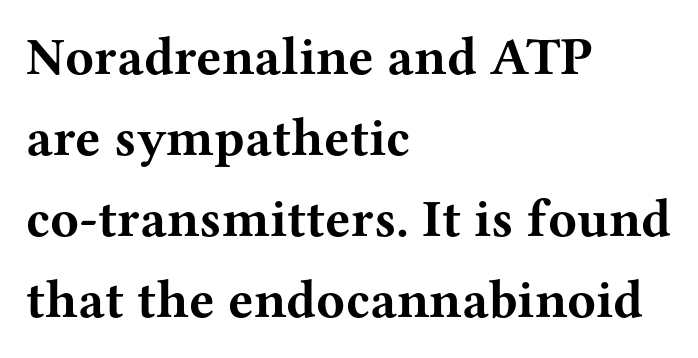
Glance below the letters and you will spot only blank space. Look at the tracking — it's just the regular setting, nothing added. Stroke terminals: seriffed. The face used here is proportionally spaced, like ordinary book or web type. The ragged edge is on the right, which tells us the setting is flush left. Whoever set this chose a conventional vertical rhythm.
